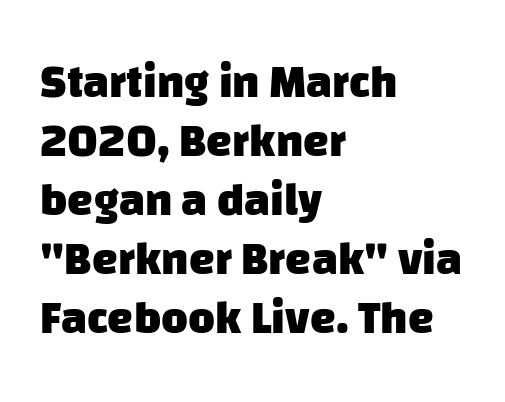
{"serif": "no", "bold": "yes", "weight": "heavy", "width": "normal", "stroke_contrast": "low", "x_height": "large", "monospaced": "no", "underline": "no", "align": "left", "line_spacing": "normal", "line_spacing_ratio": 1.28, "letter_spacing": "normal", "letter_spacing_em": 0.0, "glyph_px": 46}
